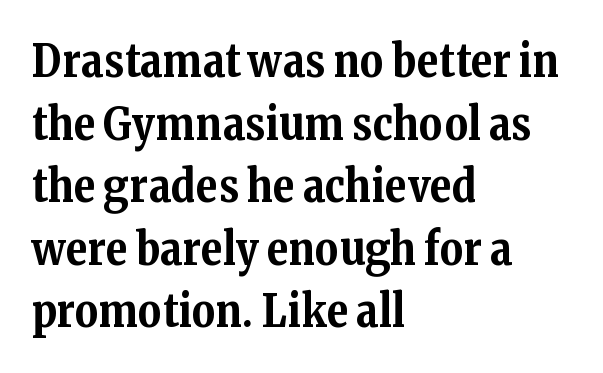
{"serif": "yes", "italic": "no", "bold": "yes", "weight": "bold", "width": "normal", "stroke_contrast": "medium", "x_height": "medium", "monospaced": "no", "underline": "no", "align": "left", "line_spacing": "normal", "line_spacing_ratio": 1.39, "letter_spacing": "normal", "letter_spacing_em": 0.0, "glyph_px": 45}
